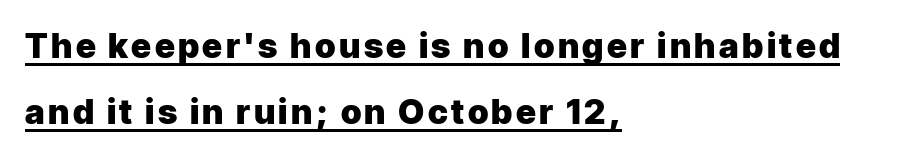
{"serif": "no", "italic": "no", "bold": "yes", "weight": "heavy", "width": "normal", "stroke_contrast": "low", "x_height": "medium", "monospaced": "no", "underline": "yes", "align": "left", "line_spacing": "loose", "line_spacing_ratio": 1.93, "glyph_px": 34}
